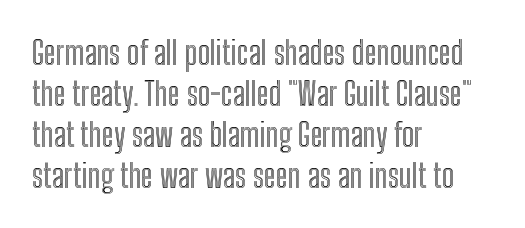
The image shows 33 px condensed type, upright; set left-aligned, line spacing 1.24x, normal letter spacing, not underlined; a medium x-height.
